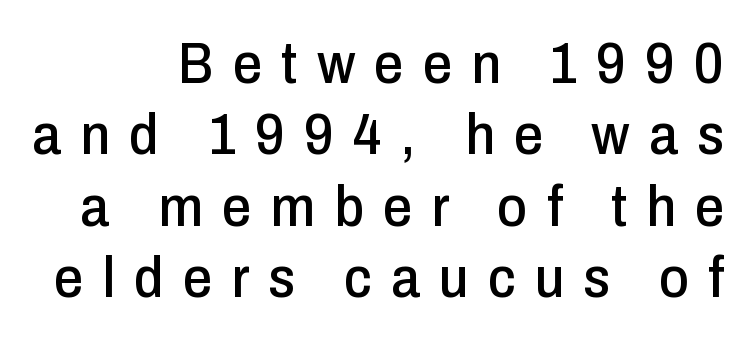
{"serif": "no", "italic": "no", "width": "condensed", "stroke_contrast": "low", "x_height": "medium", "monospaced": "no", "underline": "no", "align": "right", "line_spacing_ratio": 1.23, "letter_spacing": "wide", "letter_spacing_em": 0.33, "glyph_px": 58}
